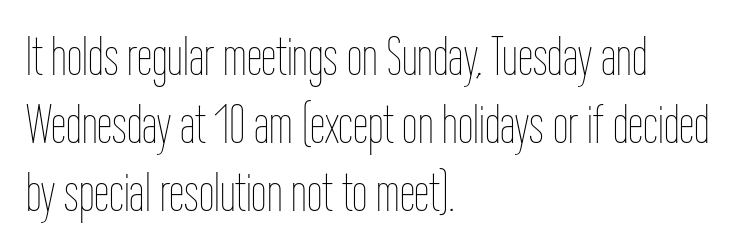
Q: Is the text bold? A: No.
Q: Is the text italic (slanted)? A: No, it is upright.
Q: Is the text underlined? A: No.
Q: How is the paragraph aligned? A: Left-aligned.
Q: Is the spacing between letters normal or unusually wide? A: Normal.
Q: Width (condensed, normal, or wide)? A: Condensed.
Q: Stroke contrast? A: Low.
Q: x-height? A: Medium.
Q: Monospaced? A: No.
